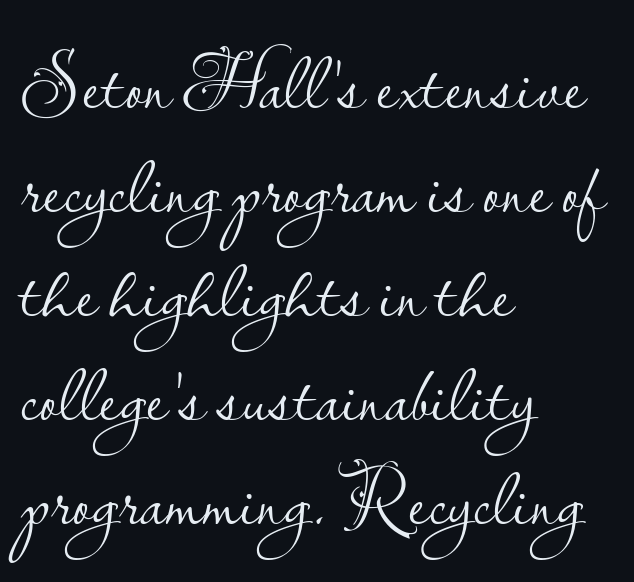
Look at the tracking — it's just the regular setting, nothing added. A typesetter would call this proportional, since set widths differ per character. The gap between lines stays unmarked. Unlike a traditional serif, this face leaves its strokes unadorned. This sample is left-justified, so line endings fall wherever the words run out.
